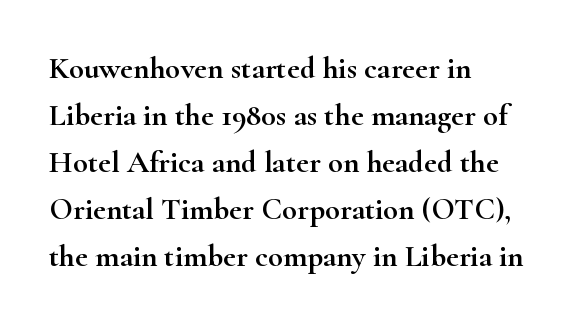
{"serif": "yes", "italic": "no", "width": "wide", "stroke_contrast": "high", "x_height": "small", "monospaced": "no", "underline": "no", "align": "left", "line_spacing": "normal", "line_spacing_ratio": 1.52, "letter_spacing": "normal", "letter_spacing_em": 0.0, "glyph_px": 31}
